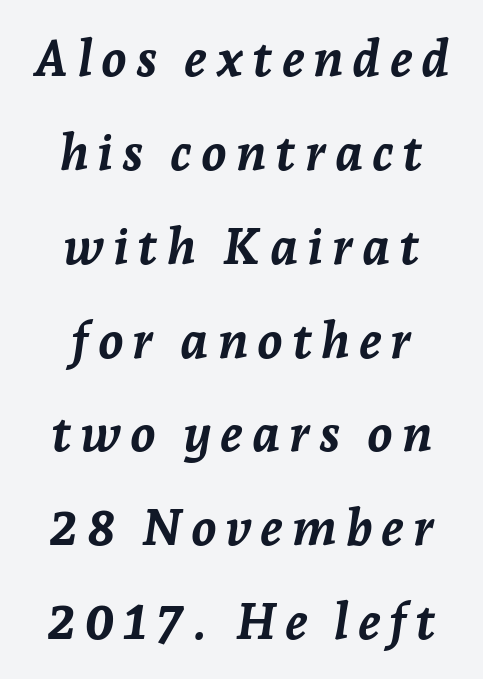
The paragraph has two soft edges and a firm central axis. Italic? Definitely — the glyphs are oblique. Is this a fixed-width face? No — the glyphs have proportional, varying widths. Is the type bold? Yes — the strokes are clearly thick and heavy.
